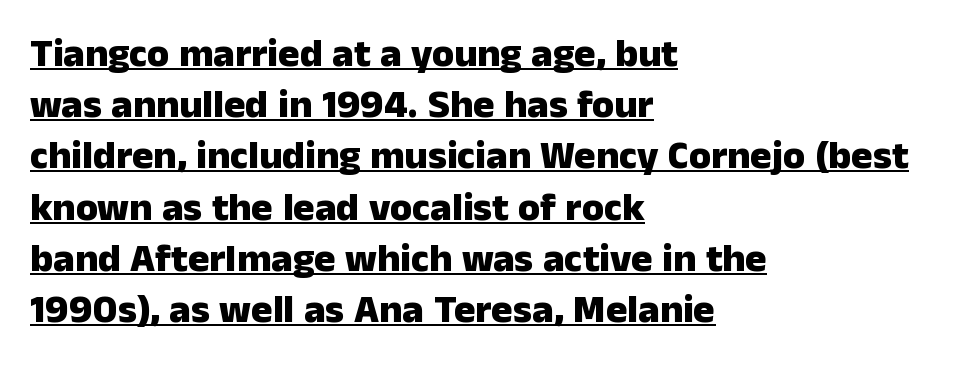
The lines are quadded left. You could call the tracking neutral — neither tight nor loose. Pretty heavy lettering here — definitely bold. Horizontal bands of white between lines are of average thickness. This is sans-serif lettering, the kind often seen on screens and signage. Do the characters align in a grid? No, the font is proportional.
